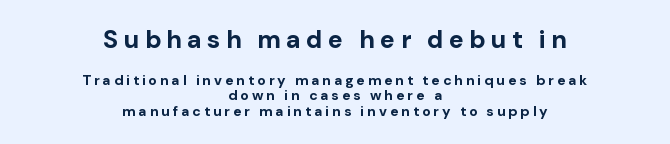
Q: Is the text bold? A: Yes.
Q: Is the text italic (slanted)? A: No, it is upright.
Q: Is the text underlined? A: No.
Q: How is the paragraph aligned? A: Centered.
Q: Is the spacing between letters normal or unusually wide? A: Unusually wide.
Q: Is the spacing between lines tight, normal or loose? A: Tight.
Q: Which block of text is set in a larger size, the first (top) or the second (bottom)? A: The first (top) one.
